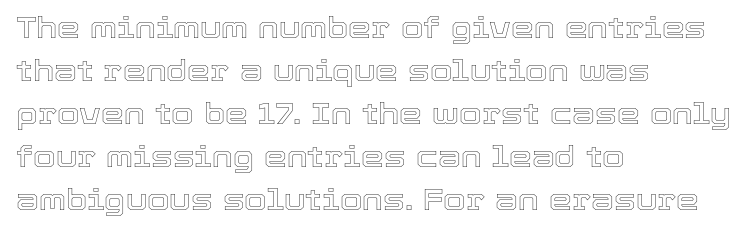
The image shows 29 px text type, upright; set left-aligned, normal line spacing (1.48x), normal letter spacing, not underlined; a medium x-height.
